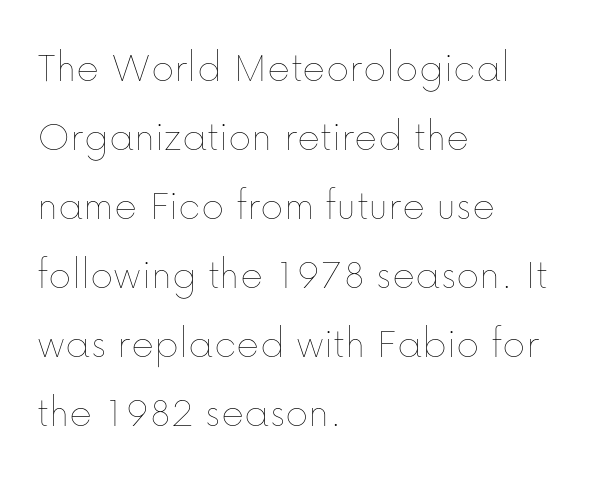
{"italic": "no", "bold": "no", "weight": "thin", "width": "normal", "stroke_contrast": "low", "x_height": "medium", "monospaced": "no", "underline": "no", "align": "left", "line_spacing": "normal", "line_spacing_ratio": 1.57, "letter_spacing": "normal", "letter_spacing_em": 0.0, "glyph_px": 44}
